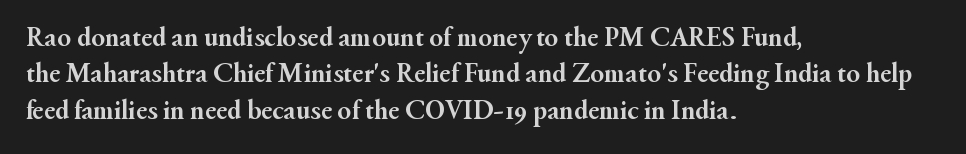
Q: Is the text bold? A: Yes.
Q: Is the text italic (slanted)? A: No, it is upright.
Q: Is the typeface a serif or a sans-serif typeface? A: Serif.
Q: Is the text underlined? A: No.
Q: How is the paragraph aligned? A: Left-aligned.
Q: Is the spacing between letters normal or unusually wide? A: Normal.
Q: Is the spacing between lines tight, normal or loose? A: Normal.
Q: Width (condensed, normal, or wide)? A: Normal.
Q: Stroke contrast? A: Medium.
Q: x-height? A: Small.
Q: Monospaced? A: No.
